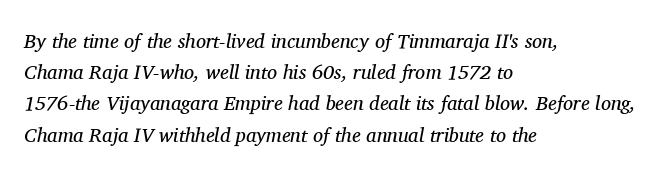
Q: Is the text bold? A: No.
Q: Is the text italic (slanted)? A: Yes, it leans right by about 11 degrees.
Q: Is the text underlined? A: No.
Q: How is the paragraph aligned? A: Left-aligned.
Q: Is the spacing between letters normal or unusually wide? A: Normal.
Q: Is the spacing between lines tight, normal or loose? A: Normal.
